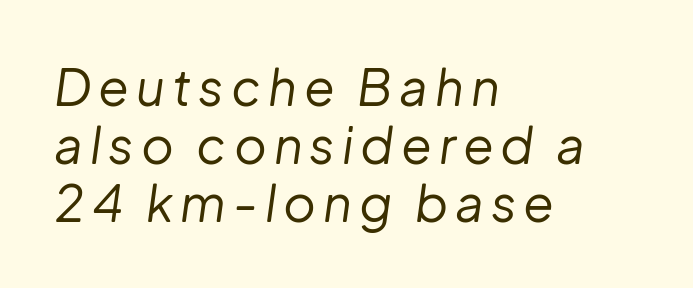
The image shows 50 px regular-weight type, italic (leaning right); set left-aligned, line spacing 1.16x, not underlined; low stroke contrast and a medium x-height.
